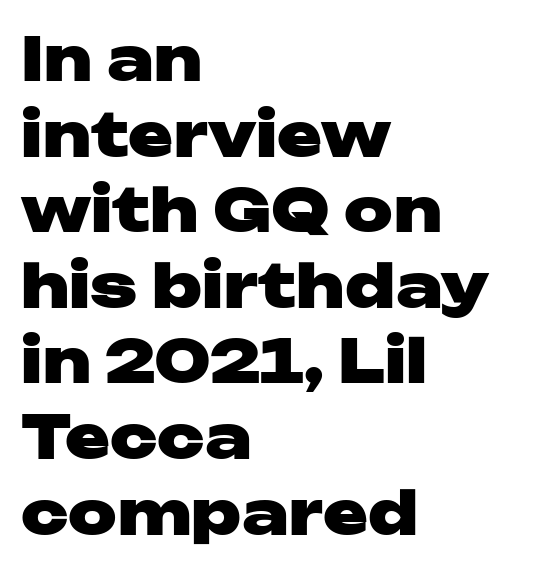
{"serif": "no", "italic": "no", "bold": "yes", "weight": "heavy", "width": "wide", "stroke_contrast": "low", "x_height": "medium", "monospaced": "no", "underline": "no", "align": "left", "line_spacing": "normal", "line_spacing_ratio": 1.26, "letter_spacing": "normal", "letter_spacing_em": 0.0, "glyph_px": 60}
